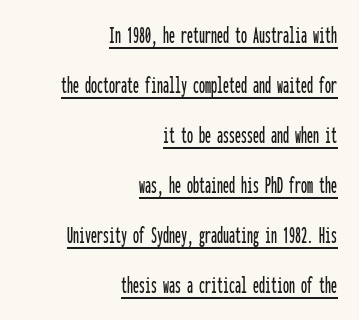
The image shows 24 px text type, upright; set right-aligned, loose line spacing (2.08x), normal letter spacing, underlined.
